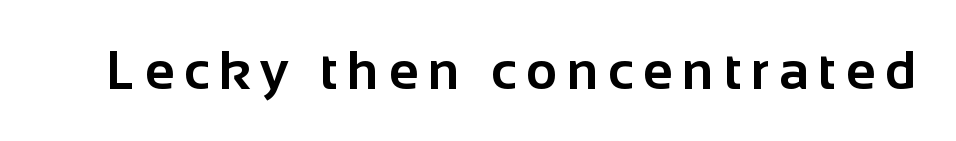
The image shows 54 px bold sans-serif type, upright; set not underlined; low stroke contrast and a medium x-height.
